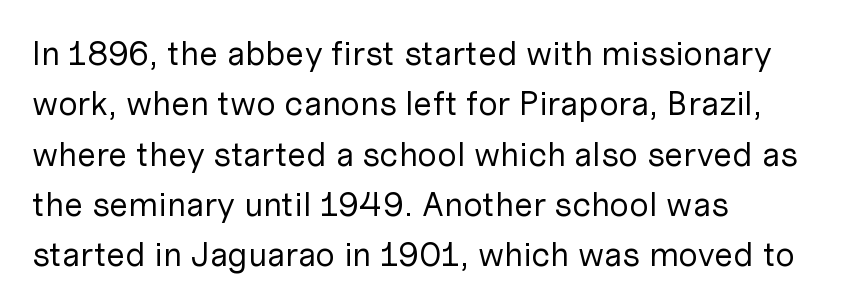
{"serif": "no", "italic": "no", "bold": "no", "weight": "regular", "width": "normal", "stroke_contrast": "low", "x_height": "medium", "monospaced": "no", "underline": "no", "align": "left", "line_spacing": "normal", "line_spacing_ratio": 1.48, "letter_spacing": "normal", "letter_spacing_em": 0.0, "glyph_px": 34}
